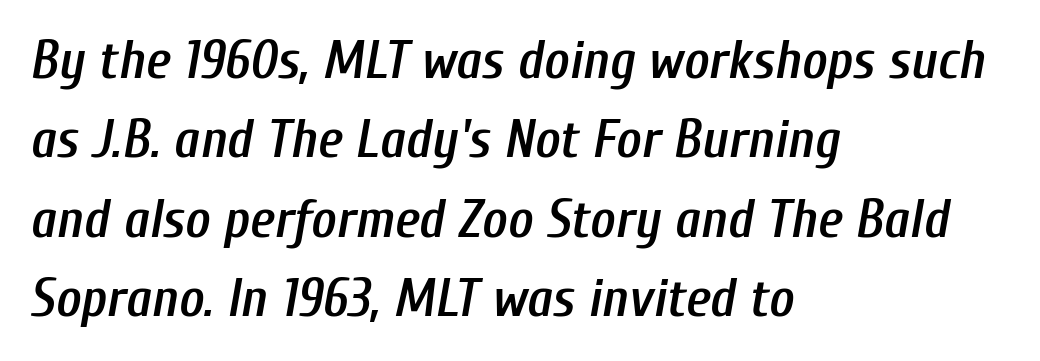
Letter spacing: default. You could not count columns in this text — the font is proportionally spaced. Bare-footed words on every line. In terms of leading, this rendering sits right in the middle.
